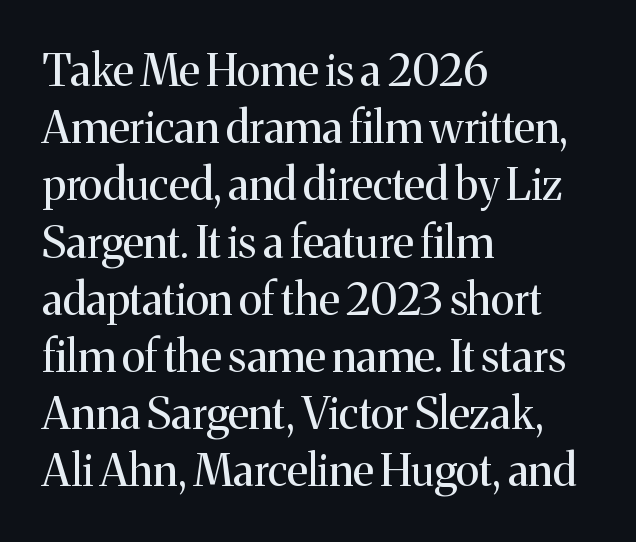
These lines keep a tight, regular rhythm from letter to letter. The face looks like a standard text weight, possibly lighter. Regarding leading, the lines here are spaced in the standard way. Think of a printed novel: that variable character pitch is what you see here. Italic: no, the glyphs are upright roman.
